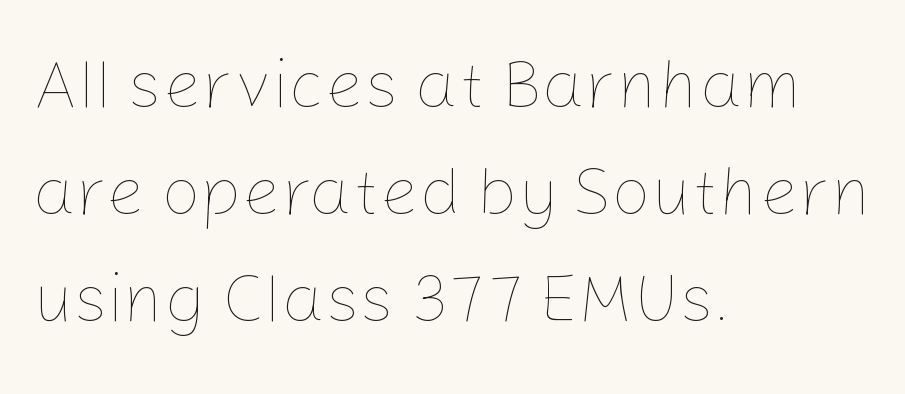
{"italic": "no", "bold": "no", "weight": "thin", "width": "normal", "stroke_contrast": "low", "x_height": "medium", "monospaced": "no", "underline": "no", "align": "left", "line_spacing": "normal", "line_spacing_ratio": 1.55, "letter_spacing": "normal", "letter_spacing_em": 0.0, "glyph_px": 69}
